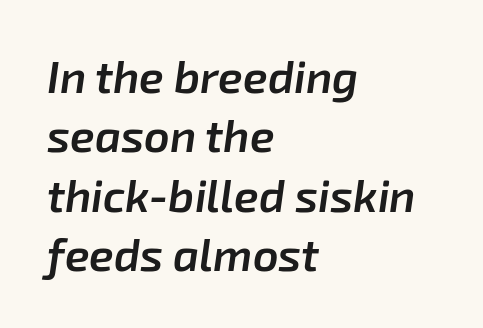
Leading matches the norm, producing a regular column. The passage shown is typed in a proportional face where columns would drift. Each row of text sits above clean, open space. Characters follow at the spacing the type designer built in. The lettering tilts uniformly, giving the passage an italic look. This sample is left-justified, so line endings fall wherever the words run out.
